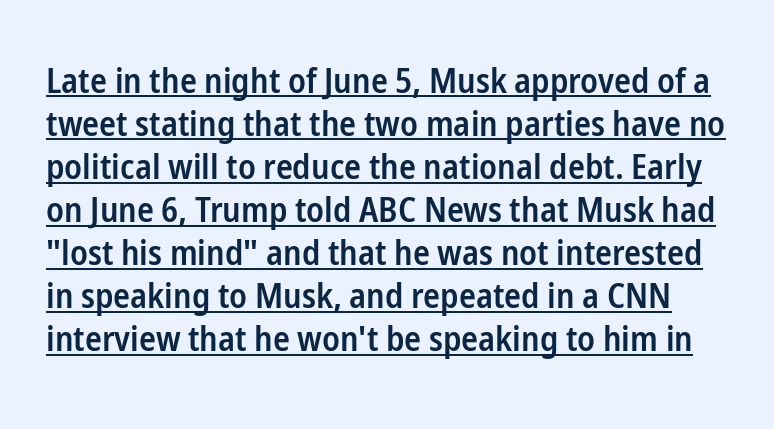
The image shows 35 px semibold, condensed sans-serif type, upright; set line spacing 1.23x, normal letter spacing, underlined; low stroke contrast and a medium x-height.
